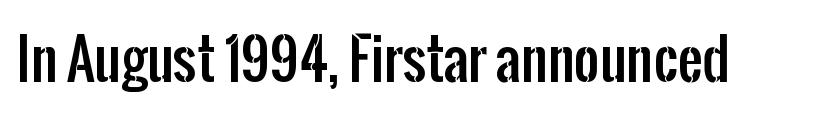
The image shows 55 px condensed sans-serif type, upright; set normal letter spacing, not underlined; low stroke contrast and a medium x-height.
